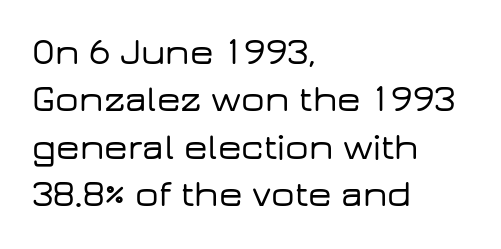
Q: Is the text italic (slanted)? A: No, it is upright.
Q: Is the typeface a serif or a sans-serif typeface? A: Sans-serif.
Q: Is the text underlined? A: No.
Q: How is the paragraph aligned? A: Left-aligned.
Q: Is the spacing between letters normal or unusually wide? A: Normal.
Q: Is the spacing between lines tight, normal or loose? A: Normal.
Q: Width (condensed, normal, or wide)? A: Wide.
Q: Stroke contrast? A: Low.
Q: x-height? A: Medium.
Q: Monospaced? A: No.
